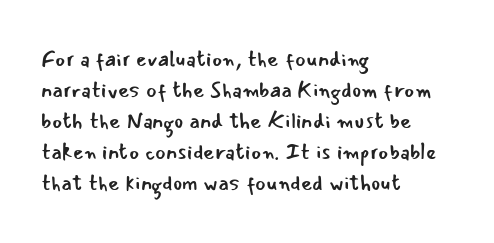
{"italic": "no", "bold": "no", "underline": "no", "align": "left", "line_spacing": "normal", "line_spacing_ratio": 1.41, "letter_spacing": "normal", "letter_spacing_em": 0.0, "glyph_px": 22}
